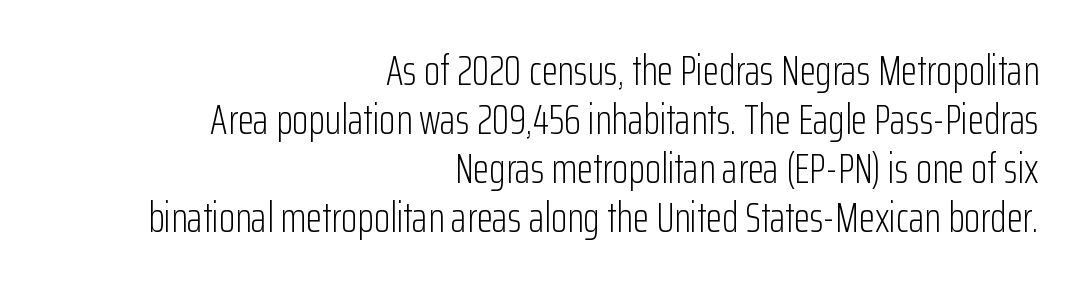
{"serif": "no", "italic": "no", "bold": "no", "weight": "light", "width": "condensed", "stroke_contrast": "low", "x_height": "medium", "monospaced": "no", "underline": "no", "align": "right", "line_spacing_ratio": 1.17, "letter_spacing": "normal", "letter_spacing_em": 0.0, "glyph_px": 42}
